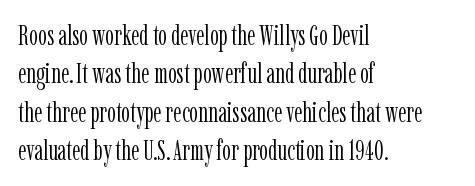
The image shows 28 px light, condensed serif type, upright; set left-aligned, normal line spacing (1.37x), normal letter spacing, not underlined; low stroke contrast and a medium x-height.
